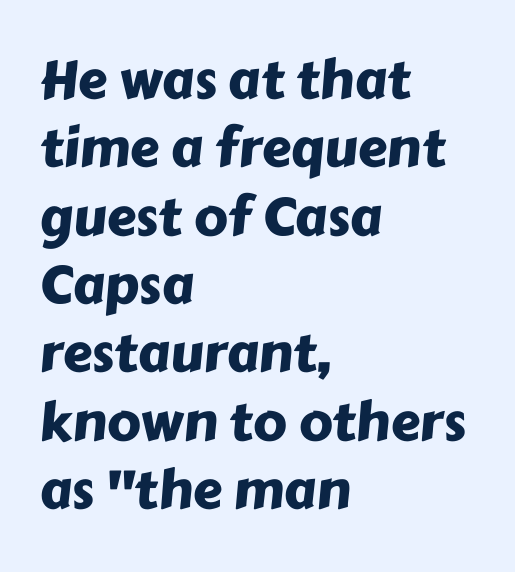
The image shows 53 px sans-serif type; set left-aligned, normal line spacing (1.29x), normal letter spacing, not underlined; low stroke contrast and a medium x-height.
